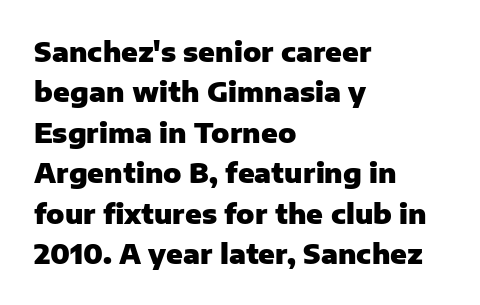
{"italic": "no", "bold": "yes", "underline": "no", "align": "left", "line_spacing": "normal", "line_spacing_ratio": 1.5, "letter_spacing": "normal", "letter_spacing_em": 0.0, "glyph_px": 27}
